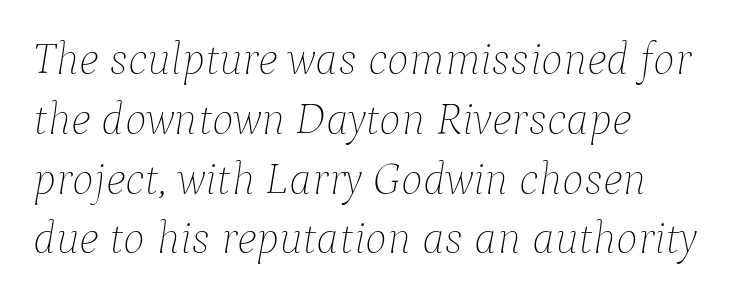
Q: Is the text bold? A: No.
Q: Is the text italic (slanted)? A: Yes, it leans right by about 9 degrees.
Q: Is the text underlined? A: No.
Q: Is the spacing between letters normal or unusually wide? A: Normal.
Q: Is the spacing between lines tight, normal or loose? A: Normal.
Q: Width (condensed, normal, or wide)? A: Normal.
Q: Stroke contrast? A: Low.
Q: x-height? A: Medium.
Q: Monospaced? A: No.
